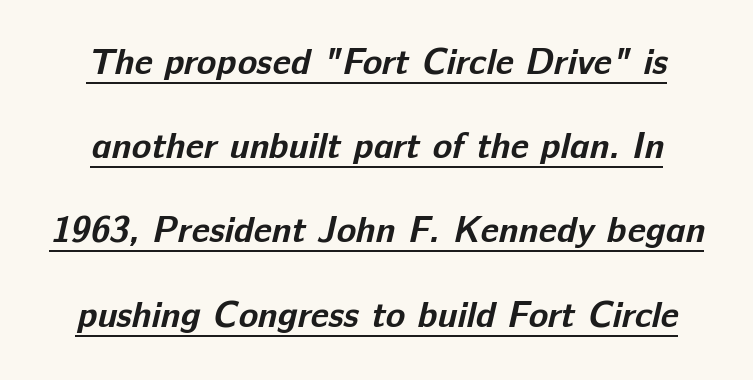
Standard letterfit; no display-style spreading of the glyphs. Typographic density is high because the face is bold. Underline: present. Spacing verdict: proportional, widths tailored to each character. Summary of vertical rhythm: relaxed, with wide interline spacing. The designer went with a sans here, leaving each stem footless.
